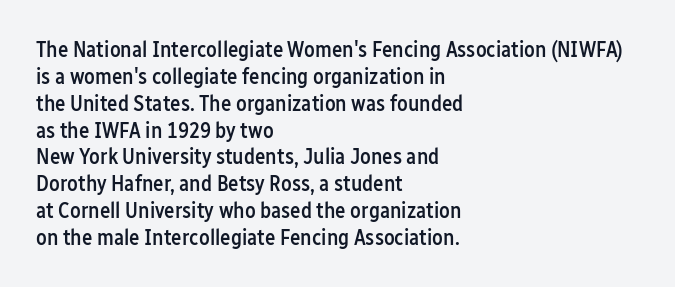
The image shows 22 px text type, upright; set left-aligned, line spacing 1.22x, normal letter spacing, not underlined.
